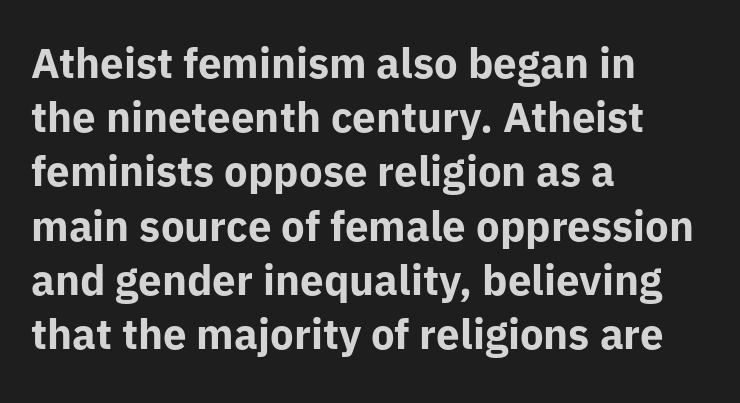
In terms of letterform style, serifs are entirely absent. Vertical strokes here are truly vertical. The designer left line spacing at the default. Underlining? Definitely not there. Proportional: the letters do not fall into vertical columns. Spacing between characters is what you'd get straight out of the box.
